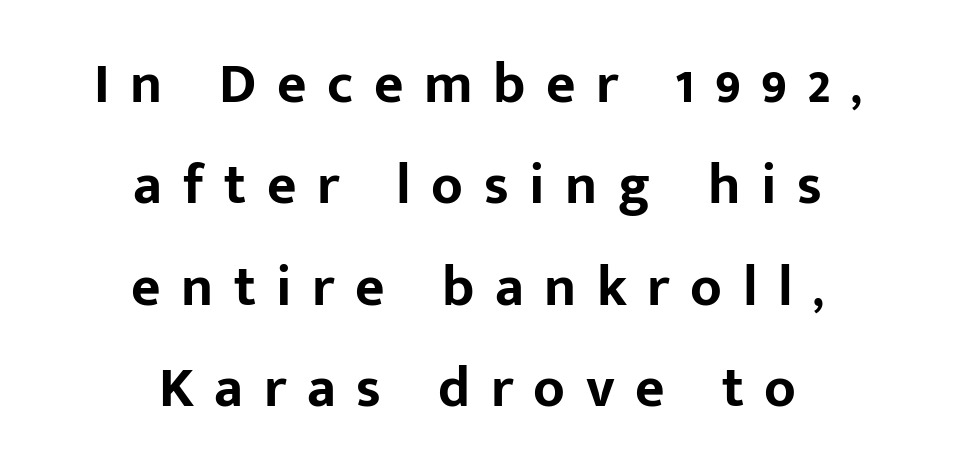
The image shows 57 px bold sans-serif type, upright; set centered, line spacing 1.78x, unusually wide letter spacing (+0.36 em), not underlined; low stroke contrast and a medium x-height.
